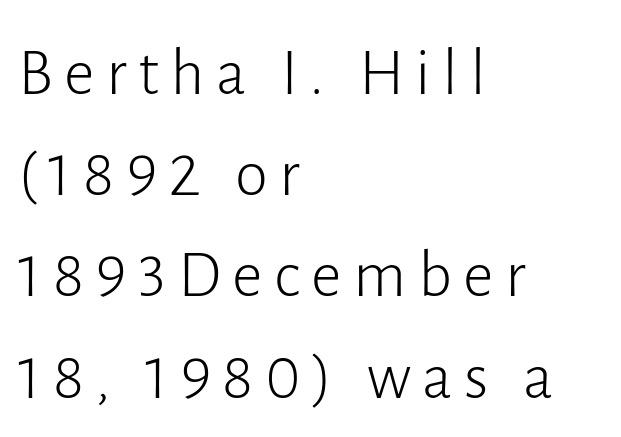
Q: Is the text bold? A: No.
Q: Is the text italic (slanted)? A: No, it is upright.
Q: Is the typeface a serif or a sans-serif typeface? A: Sans-serif.
Q: Is the text underlined? A: No.
Q: How is the paragraph aligned? A: Left-aligned.
Q: Is the spacing between lines tight, normal or loose? A: Normal.
Q: Width (condensed, normal, or wide)? A: Normal.
Q: Stroke contrast? A: Low.
Q: x-height? A: Medium.
Q: Monospaced? A: No.
